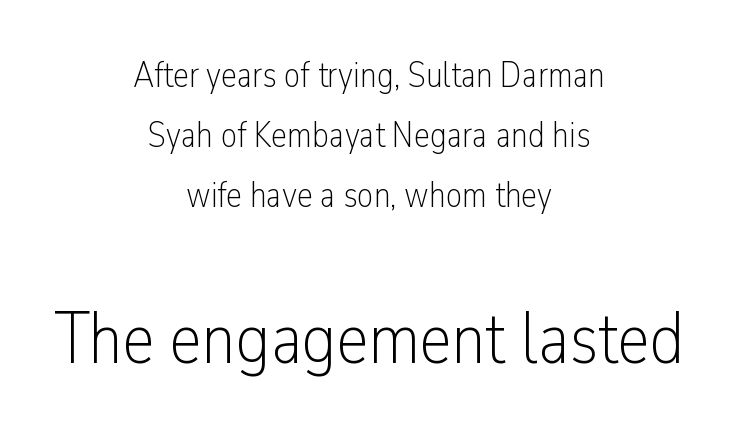
The image shows 73 px light, condensed sans-serif type, upright; set centered, normal line spacing (1.67x), normal letter spacing, not underlined; the second (bottom) block is 2.03x larger; low stroke contrast and a medium x-height.
